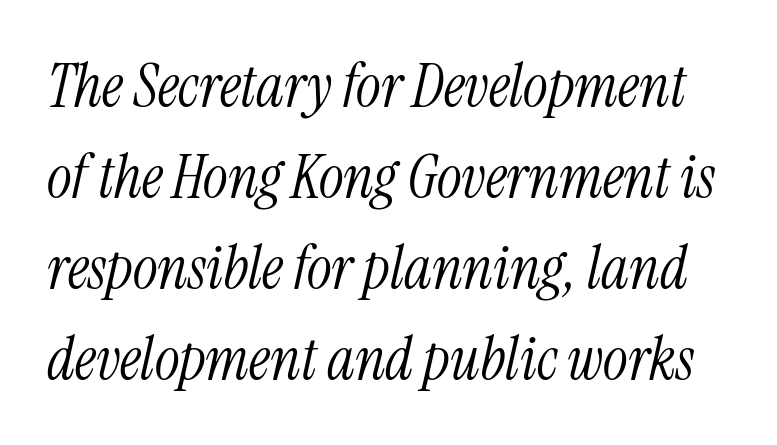
Q: Is the text bold? A: No.
Q: Is the text italic (slanted)? A: Yes, it leans right by about 13 degrees.
Q: Is the typeface a serif or a sans-serif typeface? A: Serif.
Q: Is the text underlined? A: No.
Q: Is the spacing between letters normal or unusually wide? A: Normal.
Q: Is the spacing between lines tight, normal or loose? A: Normal.
Q: Width (condensed, normal, or wide)? A: Condensed.
Q: Stroke contrast? A: Medium.
Q: x-height? A: Medium.
Q: Monospaced? A: No.
